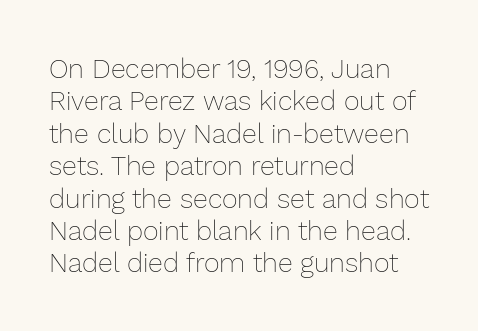
The font is comparable to plain body text, perhaps lighter. Line starts are locked; line ends wander. Nothing unusual about the tracking: characters are spaced as the font intends. The type sits square on the baseline with zero lean. Rule under the text: the space is simply empty.
